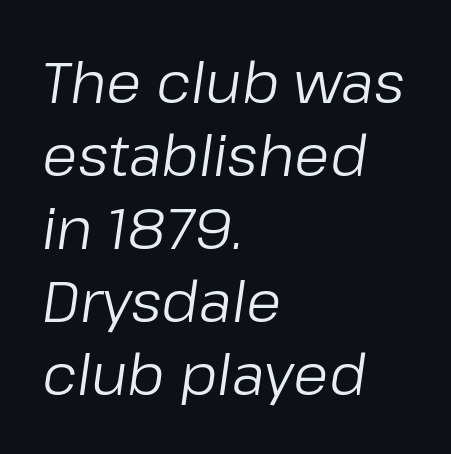
The image shows 57 px regular-weight type, italic (leaning right); set left-aligned, normal line spacing (1.28x), normal letter spacing, not underlined; low stroke contrast and a medium x-height.
